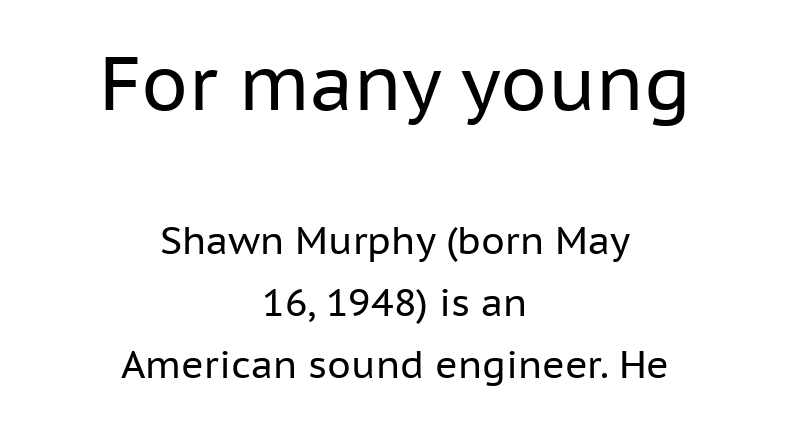
Weight: regular or lighter. Descenders hang freely into open space. Scale decreases going downward across the two blocks. Both edges are ragged and mirror each other, which tells us the setting is centered.
